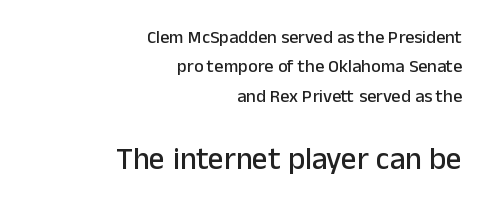
The image shows 31 px sans-serif type, upright; set right-aligned, normal line spacing (1.63x), normal letter spacing, not underlined; the second (bottom) block is 1.72x larger; low stroke contrast and a medium x-height.
